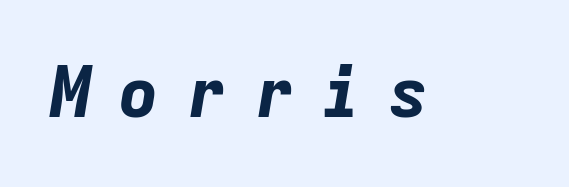
{"italic": "yes", "lean": "right", "slant_degrees": 9, "bold": "yes", "weight": "bold", "width": "normal", "stroke_contrast": "low", "x_height": "medium", "monospaced": "yes", "underline": "no", "letter_spacing": "wide", "letter_spacing_em": 0.38, "glyph_px": 69}
